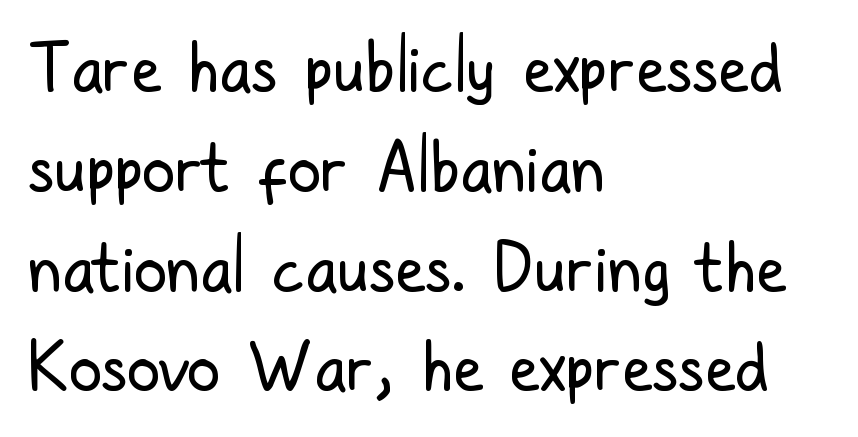
Q: Is the text bold? A: No.
Q: Is the text italic (slanted)? A: No, it is upright.
Q: Is the typeface a serif or a sans-serif typeface? A: Sans-serif.
Q: Is the text underlined? A: No.
Q: How is the paragraph aligned? A: Left-aligned.
Q: Is the spacing between letters normal or unusually wide? A: Normal.
Q: Is the spacing between lines tight, normal or loose? A: Normal.
Q: Width (condensed, normal, or wide)? A: Condensed.
Q: Stroke contrast? A: Low.
Q: x-height? A: Medium.
Q: Monospaced? A: No.
